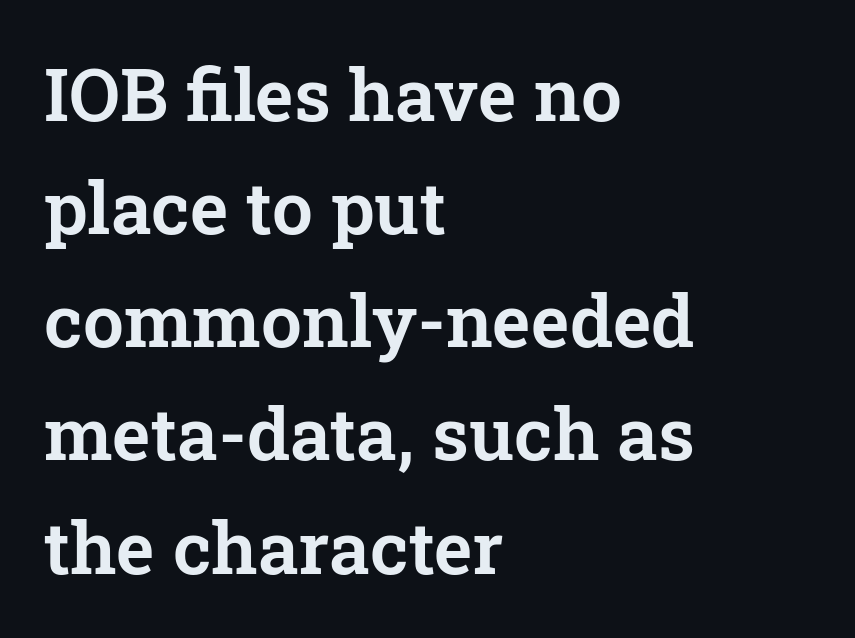
Clear beneath every line of the passage. The tracking reads as untouched default to a designer's eye. Line beginnings align vertically; line endings do not. Does the lettering tilt? It doesn't — this is upright. Do the characters align in a grid? No, the font is proportional. A typesetter would call this leading conventional body-copy spacing.
